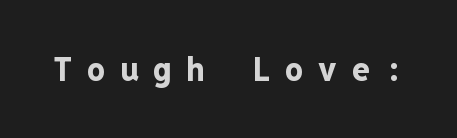
Posture: upright roman. There is plenty of visible air inserted between adjacent glyphs. Is this a sans? Yes — the strokes have no serifs. How heavy is the stroke? Heavy — this is a bold. Bare-footed words on every line.
